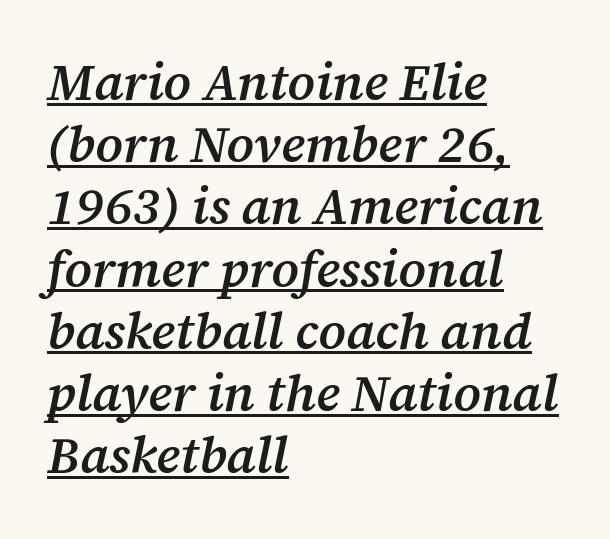
Which margin do the lines hug? The left one — the right edge is uneven. A continuous stroke trails under the words, as in a hyperlink. Its strokes are somewhat broadened, the hallmark of semibold type. Tracking here is standard; glyphs follow each other at the usual distance. Type style note: has serifs. The letters advance in unequal steps, a hallmark of proportional type.
